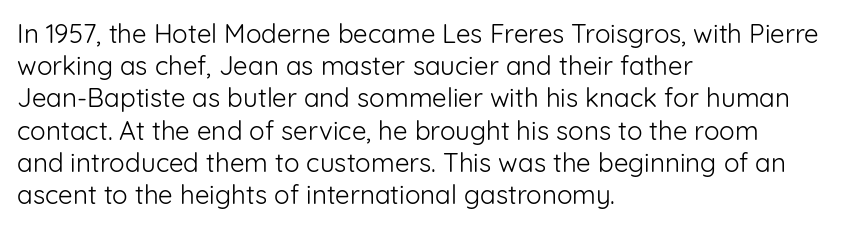
No letter is thick-stroked: the sample isn't bold. The lettering stays uniformly vertical, giving the passage a roman look. This sample uses plain, unmodified letter spacing. These lines stack with their left ends in a neat column. The gap between lines stays unmarked.
